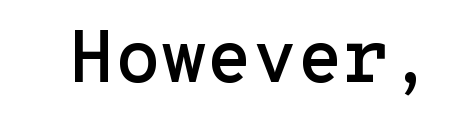
The words here are not underlined. Spacing between characters is what you'd get straight out of the box. The type sits square on the baseline with zero lean. Examine the stroke ends and you'll find no serifs. Monospaced: the letters line up in strict vertical columns.
